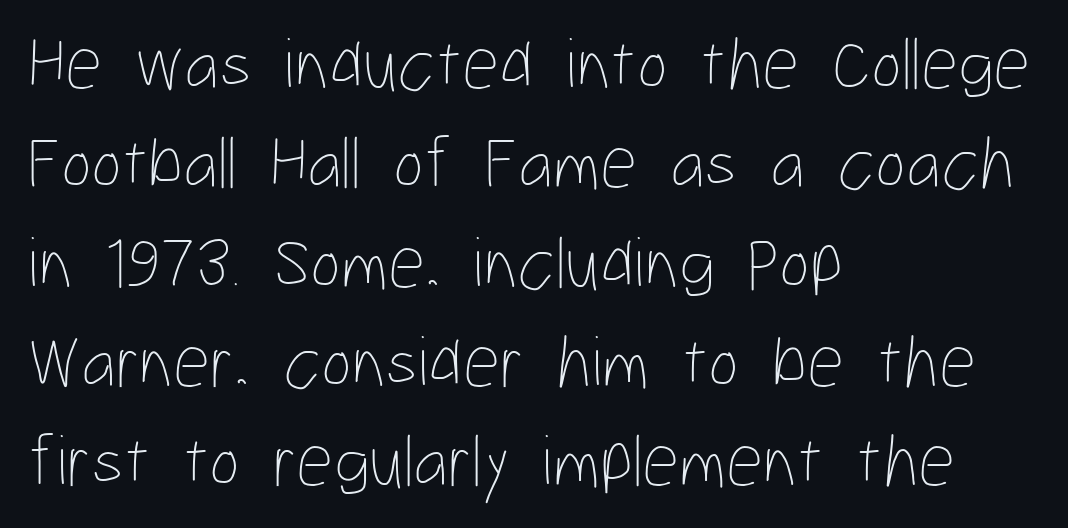
Q: Is the text bold? A: No.
Q: Is the text italic (slanted)? A: No, it is upright.
Q: Is the text underlined? A: No.
Q: How is the paragraph aligned? A: Left-aligned.
Q: Is the spacing between letters normal or unusually wide? A: Normal.
Q: Is the spacing between lines tight, normal or loose? A: Normal.
Q: Width (condensed, normal, or wide)? A: Condensed.
Q: Stroke contrast? A: Low.
Q: x-height? A: Medium.
Q: Monospaced? A: No.
